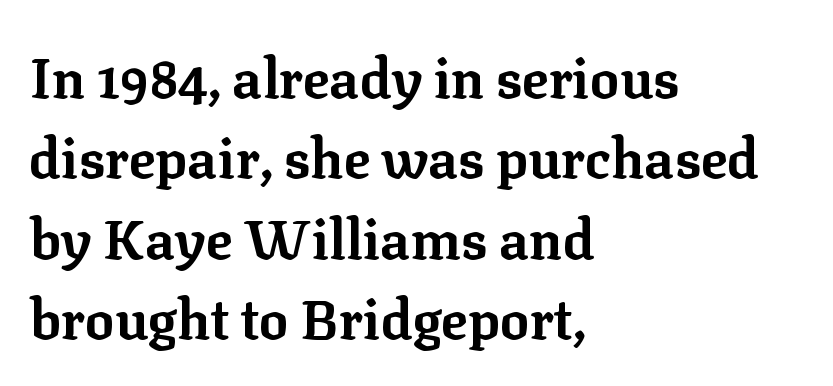
The space beneath each line is pristine and unruled. Each line starts at the same left margin while the right side varies. You'd pick this weight for a headline — it's a proper bold. The passage shown is typeset with a serif family. A typesetter would call this proportional, since set widths differ per character.
